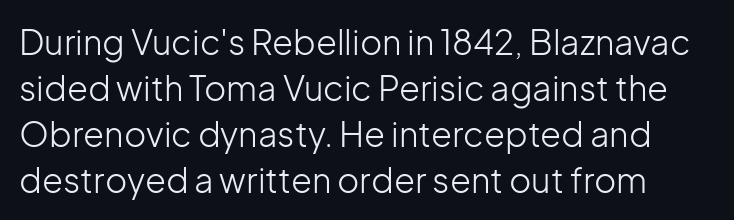
Q: Is the text bold? A: No.
Q: Is the text italic (slanted)? A: No, it is upright.
Q: Is the typeface a serif or a sans-serif typeface? A: Sans-serif.
Q: Is the text underlined? A: No.
Q: Is the spacing between letters normal or unusually wide? A: Normal.
Q: Is the spacing between lines tight, normal or loose? A: Normal.
Q: Width (condensed, normal, or wide)? A: Normal.
Q: Stroke contrast? A: Low.
Q: x-height? A: Medium.
Q: Monospaced? A: No.
